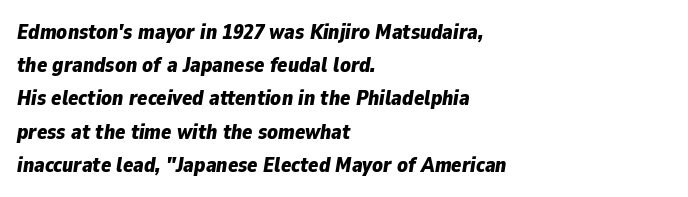
{"italic": "yes", "lean": "right", "slant_degrees": 9, "bold": "yes", "underline": "no", "align": "left", "line_spacing": "normal", "line_spacing_ratio": 1.58, "letter_spacing": "normal", "letter_spacing_em": 0.0, "glyph_px": 21}
